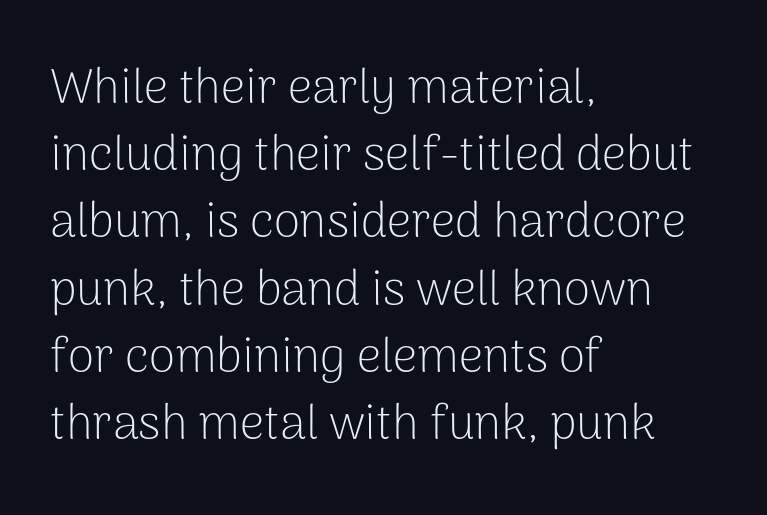
Stroke mass is kept to a normal reading level or below. The passage shown is typed in a proportional face where columns would drift. The strip under each line holds only bare page. This is roman type, the default non-slanted kind.
